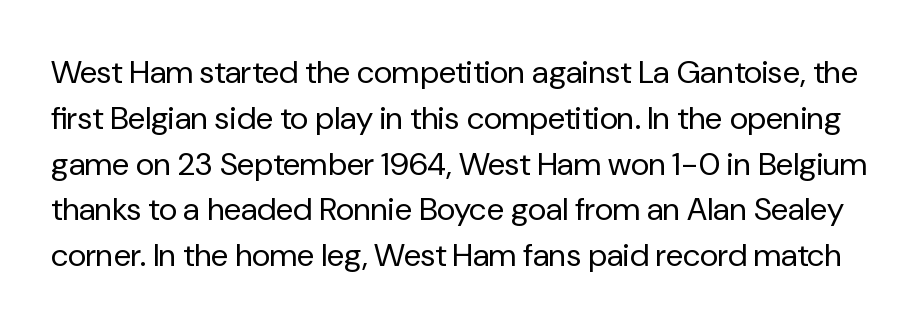
{"serif": "no", "italic": "no", "bold": "no", "weight": "regular", "width": "normal", "stroke_contrast": "low", "x_height": "medium", "monospaced": "no", "underline": "no", "line_spacing": "normal", "line_spacing_ratio": 1.43, "letter_spacing": "normal", "letter_spacing_em": 0.0, "glyph_px": 32}
